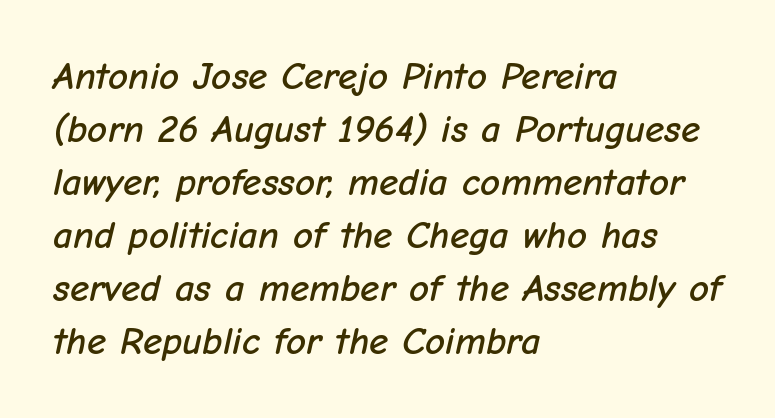
Words float on clear page, feet unadorned. Casual observation: everything's shoved over to the left. Is the type slanted? Yes — the strokes lean at a clear angle. Think of a printed novel: that variable character pitch is what you see here. Here the glyphs are tracked normally, forming tight word shapes.
